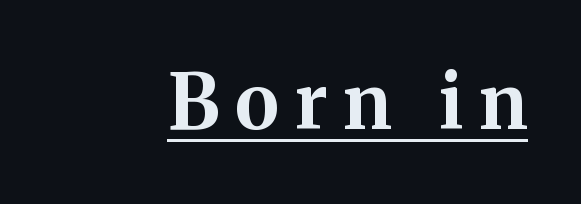
The image shows 76 px bold serif type, upright; set unusually wide letter spacing (+0.21 em), underlined; medium stroke contrast and a medium x-height.
